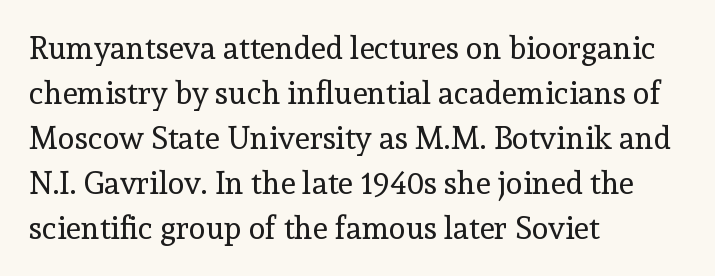
{"serif": "yes", "italic": "no", "bold": "no", "weight": "regular", "width": "normal", "x_height": "medium", "monospaced": "no", "underline": "no", "align": "left", "line_spacing": "normal", "line_spacing_ratio": 1.45, "letter_spacing": "normal", "letter_spacing_em": 0.0, "glyph_px": 31}
